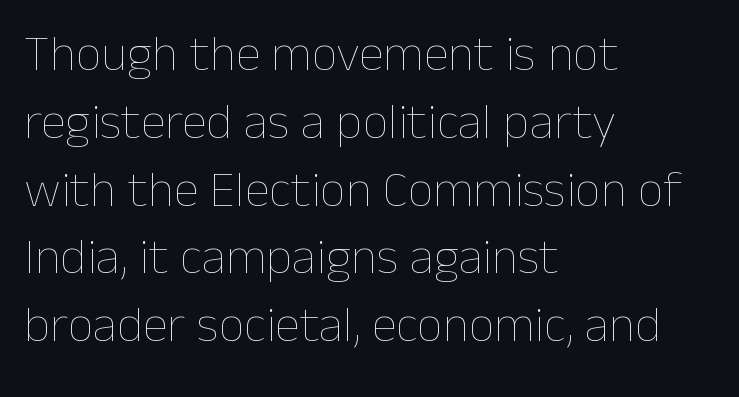
Q: Is the text bold? A: No.
Q: Is the text italic (slanted)? A: No, it is upright.
Q: Is the text underlined? A: No.
Q: How is the paragraph aligned? A: Left-aligned.
Q: Is the spacing between letters normal or unusually wide? A: Normal.
Q: Is the spacing between lines tight, normal or loose? A: Normal.
Q: Width (condensed, normal, or wide)? A: Normal.
Q: Stroke contrast? A: Low.
Q: x-height? A: Medium.
Q: Monospaced? A: No.
